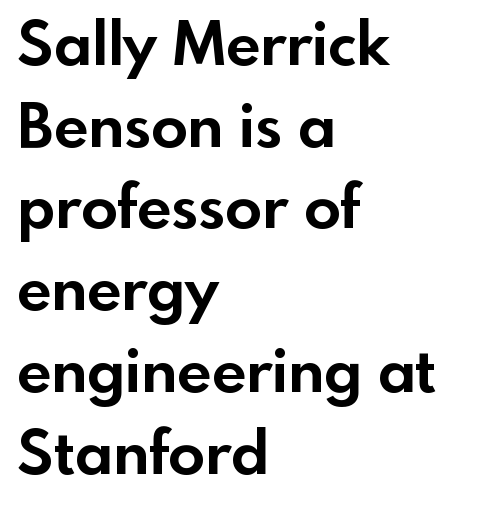
Serifs: no, the terminals of the letterforms are clean. The space directly below the letters is spotless. The font's upright variant was chosen for this text. Set as a true bold cut, around the 700 mark.
